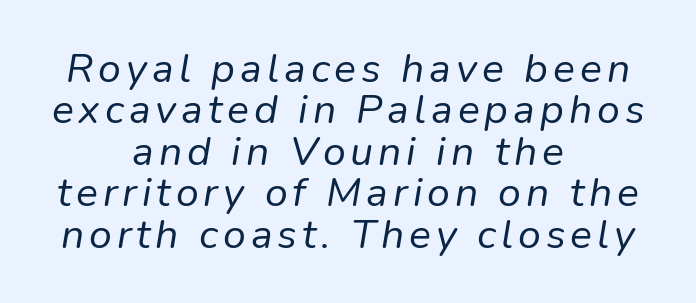
{"italic": "yes", "lean": "right", "slant_degrees": 9, "bold": "no", "weight": "regular", "width": "normal", "stroke_contrast": "low", "x_height": "medium", "monospaced": "no", "underline": "no", "align": "center", "line_spacing": "tight", "line_spacing_ratio": 1.01, "glyph_px": 41}
